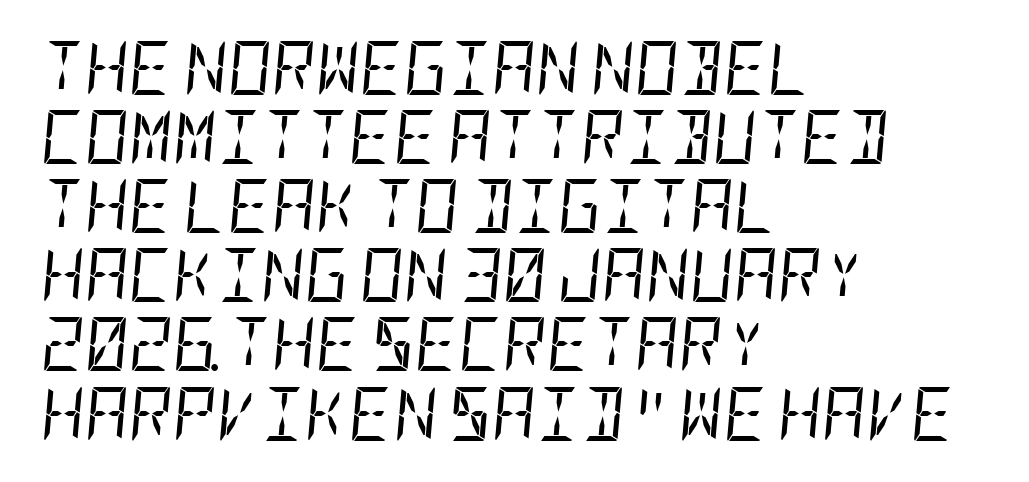
Characters are canted at an angle relative to the baseline's perpendicular. Regarding leading, the lines here are spaced in the standard way. Think standard paragraph weight, or any step lighter than that. Does extra space separate the letters? No, they use regular spacing.
